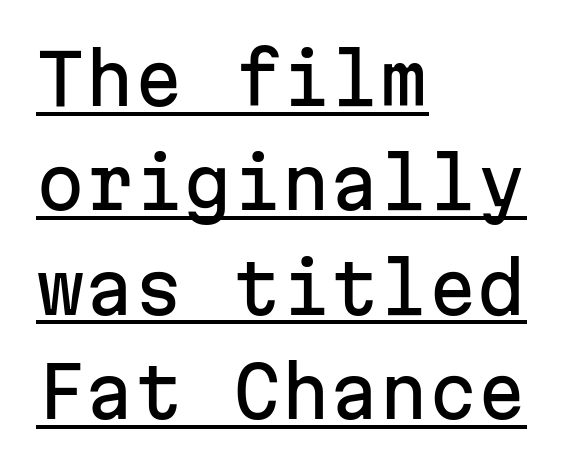
The image shows 70 px sans-serif type, upright, monospaced; set left-aligned, normal line spacing (1.49x), normal letter spacing, underlined; low stroke contrast and a medium x-height.
